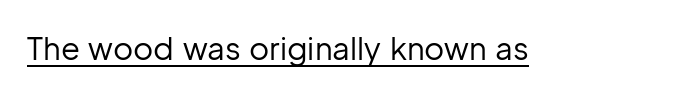
Counters stay open thanks to moderate or lighter strokes. I'd call this a sans setting — the letters go barefoot. This rendering features underlined lettering. The line texture is even and compact thanks to regular tracking. In terms of posture, this sample is upright.
